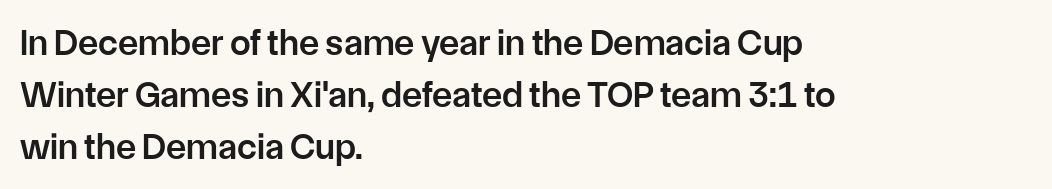
The image shows 37 px semibold sans-serif type, upright; set left-aligned, normal line spacing (1.41x), normal letter spacing, not underlined; low stroke contrast and a medium x-height.
